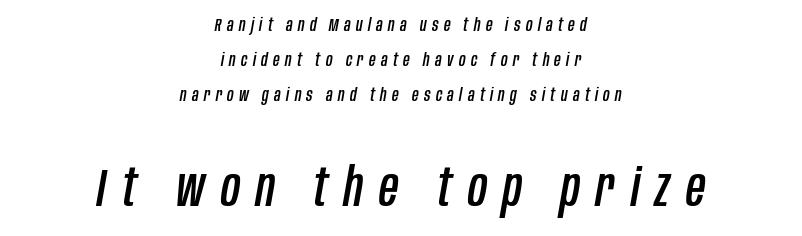
A great deal of white space separates one row of letters from the next. A bare baseline throughout the passage. This is oblique type, the kind used for emphasis or titles. This layout puts the modest block above and the oversized block below. Layout note: lines centered. Do the characters align in a grid? No, the font is proportional.
